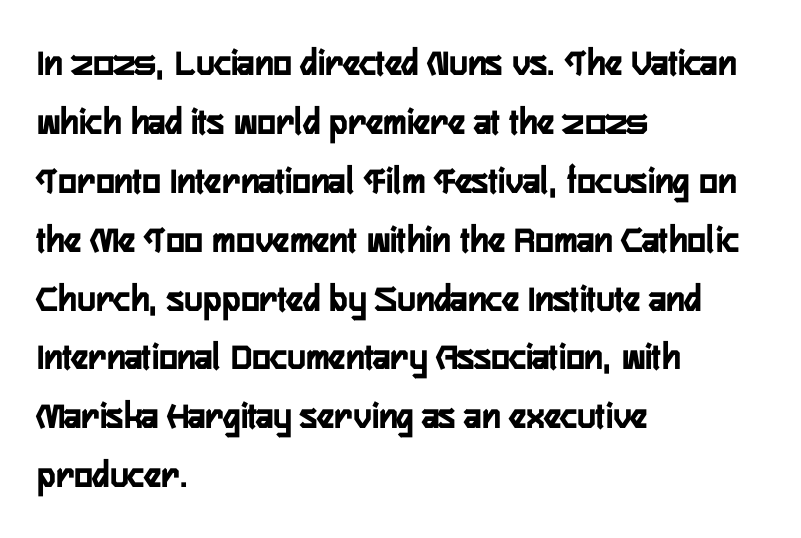
Q: Is the text bold? A: Yes.
Q: Is the text italic (slanted)? A: No, it is upright.
Q: Is the typeface a serif or a sans-serif typeface? A: Sans-serif.
Q: Is the text underlined? A: No.
Q: How is the paragraph aligned? A: Left-aligned.
Q: Is the spacing between letters normal or unusually wide? A: Normal.
Q: Is the spacing between lines tight, normal or loose? A: Normal.
Q: Width (condensed, normal, or wide)? A: Condensed.
Q: Stroke contrast? A: Low.
Q: x-height? A: Medium.
Q: Monospaced? A: No.
